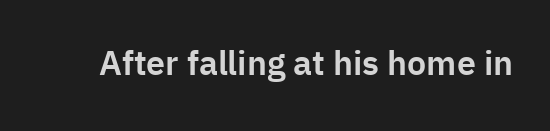
Q: Is the text italic (slanted)? A: No, it is upright.
Q: Is the typeface a serif or a sans-serif typeface? A: Sans-serif.
Q: Is the text underlined? A: No.
Q: Is the spacing between letters normal or unusually wide? A: Normal.
Q: Width (condensed, normal, or wide)? A: Normal.
Q: Stroke contrast? A: Low.
Q: x-height? A: Medium.
Q: Monospaced? A: No.
